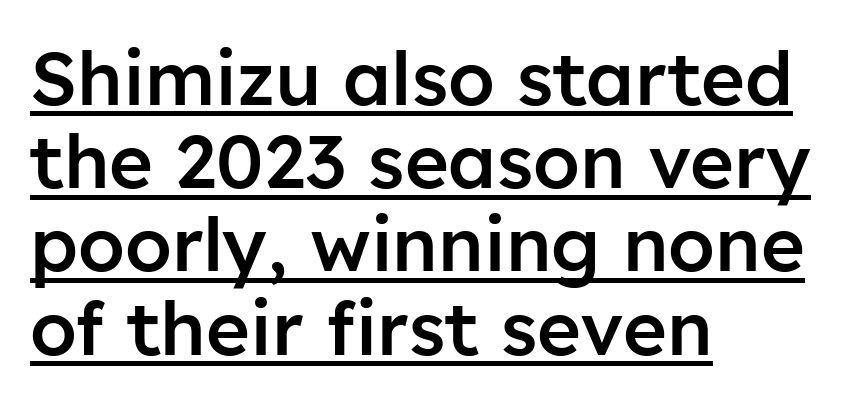
{"serif": "no", "italic": "no", "bold": "semi", "weight": "semibold", "width": "normal", "stroke_contrast": "low", "x_height": "medium", "monospaced": "no", "underline": "yes", "align": "left", "line_spacing": "tight", "line_spacing_ratio": 1.11, "letter_spacing": "normal", "letter_spacing_em": 0.0, "glyph_px": 75}
